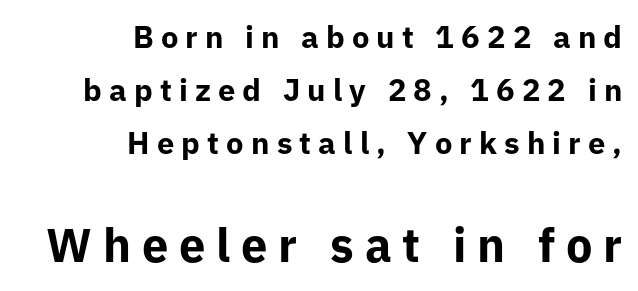
Q: Is the text bold? A: Yes.
Q: Is the text italic (slanted)? A: No, it is upright.
Q: Is the typeface a serif or a sans-serif typeface? A: Sans-serif.
Q: Is the text underlined? A: No.
Q: How is the paragraph aligned? A: Right-aligned.
Q: Is the spacing between letters normal or unusually wide? A: Unusually wide.
Q: Which block of text is set in a larger size, the first (top) or the second (bottom)? A: The second (bottom) one.
Q: Width (condensed, normal, or wide)? A: Normal.
Q: Stroke contrast? A: Low.
Q: x-height? A: Medium.
Q: Monospaced? A: No.
